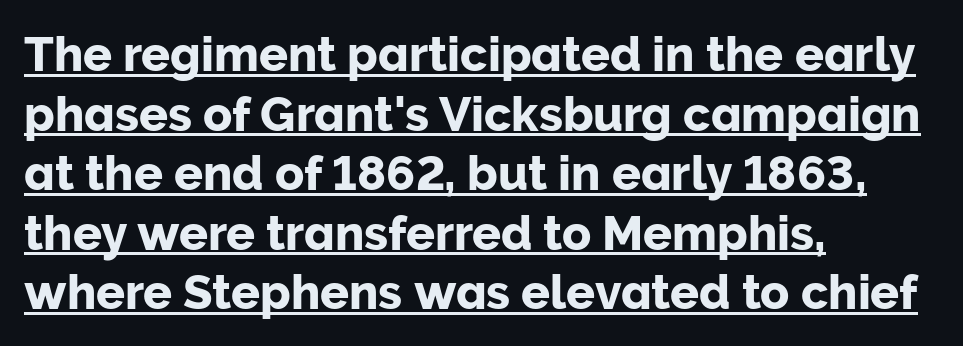
The rendering uses natural spacing where letterforms have individual widths. Somebody hit Ctrl+U on this one — the words are underlined. All the whitespace from short lines collects on the right. There is no visible air inserted between adjacent glyphs. Vertical strokes here are truly vertical.
